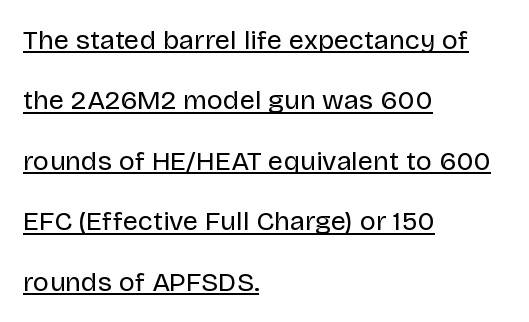
Q: Is the text bold? A: No.
Q: Is the text italic (slanted)? A: No, it is upright.
Q: Is the text underlined? A: Yes.
Q: How is the paragraph aligned? A: Left-aligned.
Q: Is the spacing between letters normal or unusually wide? A: Normal.
Q: Is the spacing between lines tight, normal or loose? A: Loose.
